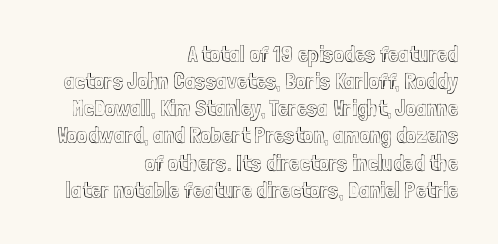
These lines stack with their right ends in a neat column. A clean baseline with only descenders dipping below it. Nobody touched the tracking dial on this one. Posture: straight, roman, zero tilt.
